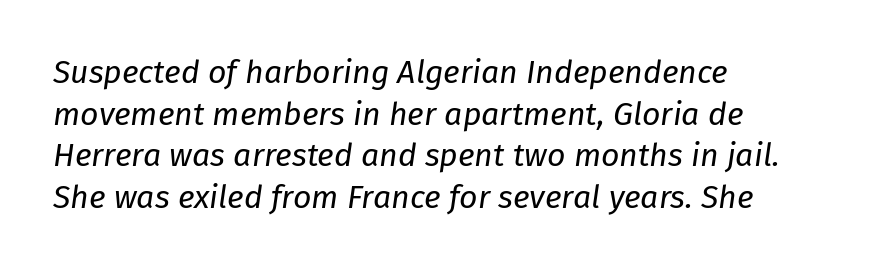
Tracking value appears to be zero — textbook default spacing. If you drew a line through each stem, it would be angled. A typesetter would call this leading conventional body-copy spacing. The passage shown is typed in a proportional face where columns would drift. Short and long lines alike share a common starting point at left.
